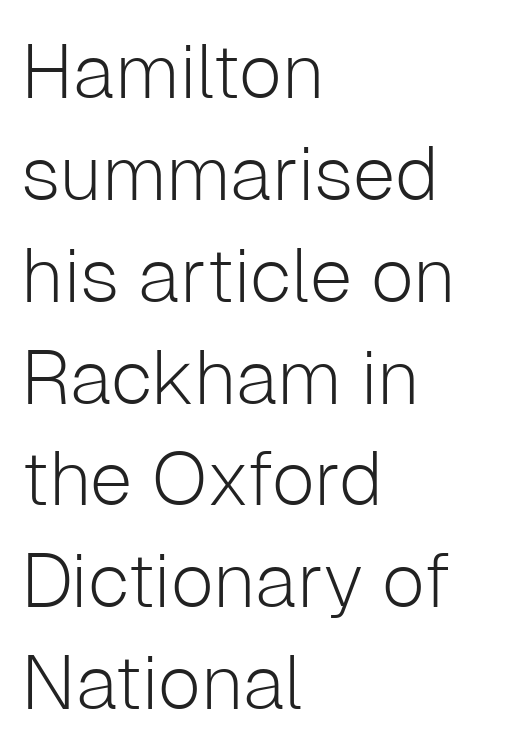
The image shows 76 px light sans-serif type, upright; set left-aligned, normal line spacing (1.34x), normal letter spacing, not underlined; low stroke contrast and a medium x-height.
